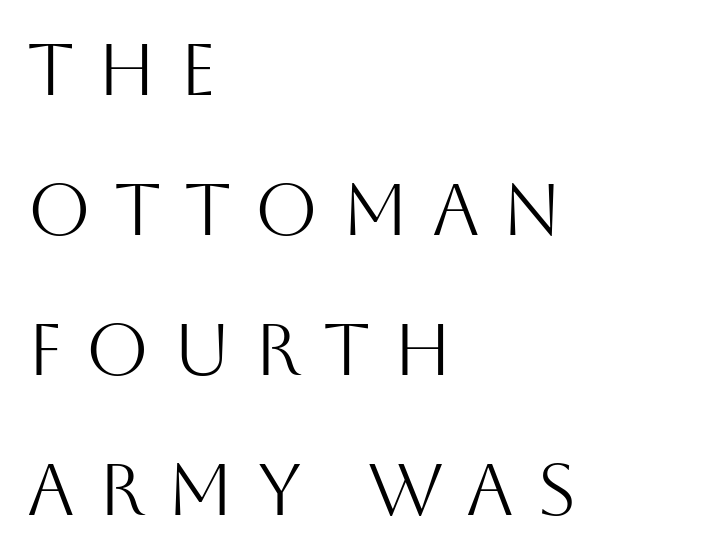
The image shows 73 px light sans-serif type, upright; set left-aligned, loose line spacing (1.92x), unusually wide letter spacing (+0.31 em), not underlined; medium stroke contrast and a large x-height.
